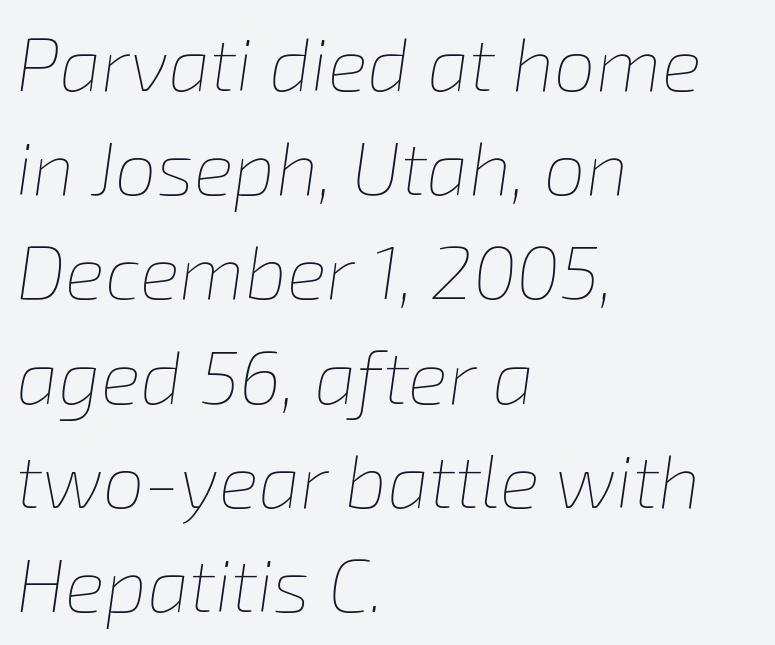
The image shows 75 px thin type, italic (leaning right); set left-aligned, normal line spacing (1.39x), normal letter spacing, not underlined; low stroke contrast and a medium x-height.
